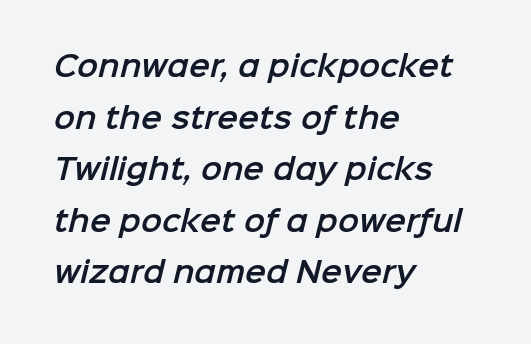
Is the block centered? No — it sits flush against the left margin. Does the type have serifs? No, each stem ends abruptly. Decoration check: the copy has no underline. Look at the tracking — it's just the regular setting, nothing added.
